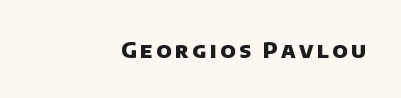
The rendering uses a bold face; every stroke is thick and dark. Short and long lines alike share a common ending point at right. The space beneath each line is pristine and unruled.
